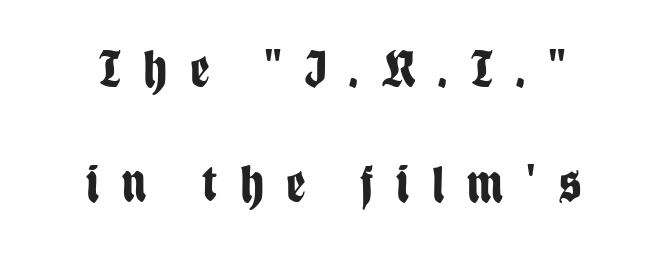
The image shows 53 px bold, condensed sans-serif type, upright; set loose line spacing (2.17x), unusually wide letter spacing (+0.44 em), not underlined; low stroke contrast and a large x-height.
